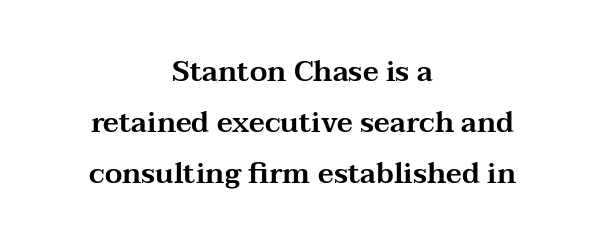
Q: Is the text italic (slanted)? A: No, it is upright.
Q: Is the typeface a serif or a sans-serif typeface? A: Serif.
Q: Is the text underlined? A: No.
Q: How is the paragraph aligned? A: Centered.
Q: Is the spacing between letters normal or unusually wide? A: Normal.
Q: Width (condensed, normal, or wide)? A: Wide.
Q: Stroke contrast? A: Medium.
Q: x-height? A: Medium.
Q: Monospaced? A: No.
